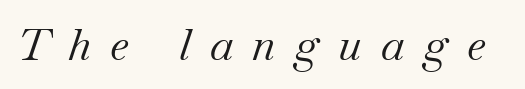
{"serif": "yes", "italic": "yes", "lean": "right", "slant_degrees": 18, "bold": "no", "weight": "regular", "width": "normal", "stroke_contrast": "medium", "x_height": "small", "monospaced": "no", "underline": "no", "letter_spacing": "wide", "letter_spacing_em": 0.44, "glyph_px": 44}
